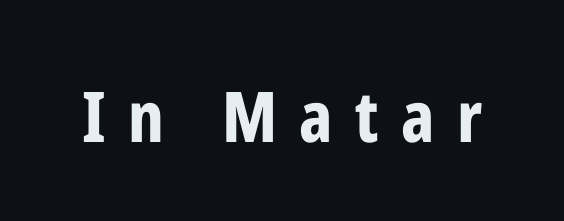
The image shows 70 px bold, condensed sans-serif type, upright; set unusually wide letter spacing (+0.32 em), not underlined; low stroke contrast and a medium x-height.
